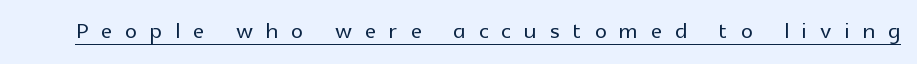
The image shows 30 px sans-serif type, upright; set unusually wide letter spacing (+0.44 em), underlined; a medium x-height.
